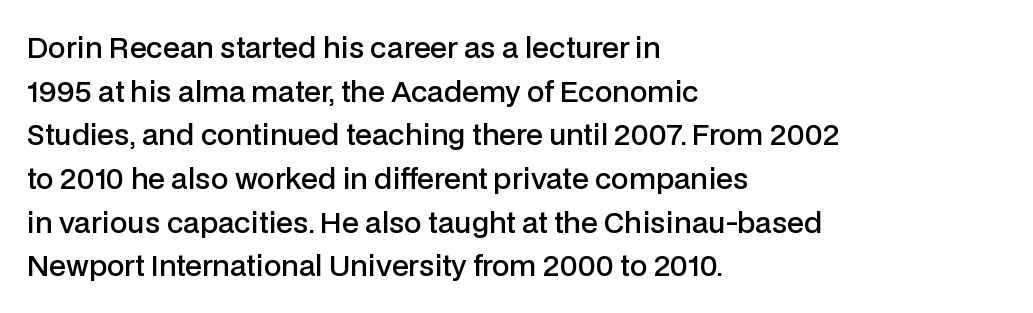
The image shows 28 px semibold sans-serif type, upright; set left-aligned, normal line spacing (1.56x), normal letter spacing, not underlined; low stroke contrast and a medium x-height.
